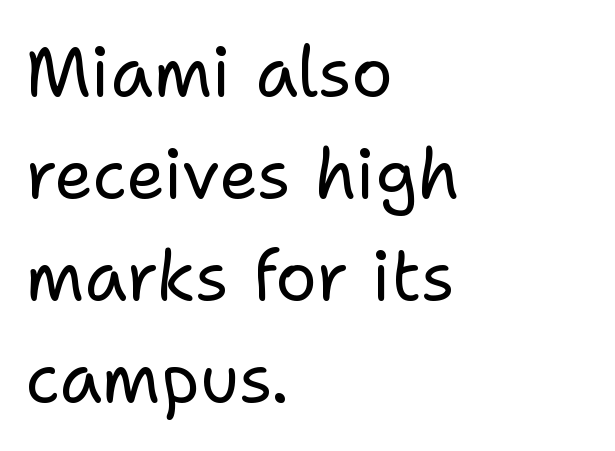
Q: Is the text bold? A: No.
Q: Is the text italic (slanted)? A: No, it is upright.
Q: Is the typeface a serif or a sans-serif typeface? A: Sans-serif.
Q: Is the text underlined? A: No.
Q: How is the paragraph aligned? A: Left-aligned.
Q: Is the spacing between letters normal or unusually wide? A: Normal.
Q: Is the spacing between lines tight, normal or loose? A: Normal.
Q: Width (condensed, normal, or wide)? A: Normal.
Q: Stroke contrast? A: Low.
Q: x-height? A: Medium.
Q: Monospaced? A: No.
